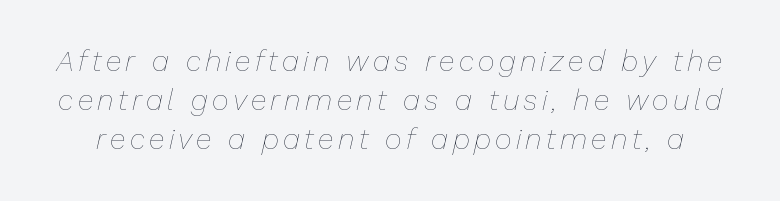
The face used here is proportionally spaced, like ordinary book or web type. Is the stroke heavy? The answer is a plain regular-or-lighter. Honestly, there is no underline to notice here at all. Normally led — the rows are evenly, conventionally spaced. Emphasis-style slanted type is in use.
